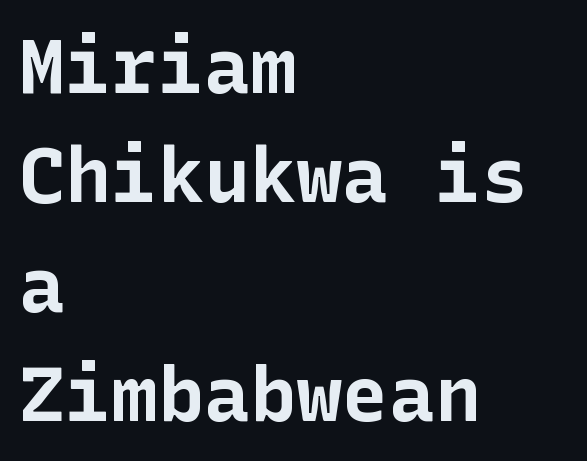
Q: Is the text bold? A: Yes.
Q: Is the text italic (slanted)? A: No, it is upright.
Q: Is the typeface a serif or a sans-serif typeface? A: Sans-serif.
Q: Is the text underlined? A: No.
Q: How is the paragraph aligned? A: Left-aligned.
Q: Is the spacing between letters normal or unusually wide? A: Normal.
Q: Is the spacing between lines tight, normal or loose? A: Normal.
Q: Width (condensed, normal, or wide)? A: Normal.
Q: Stroke contrast? A: Low.
Q: x-height? A: Medium.
